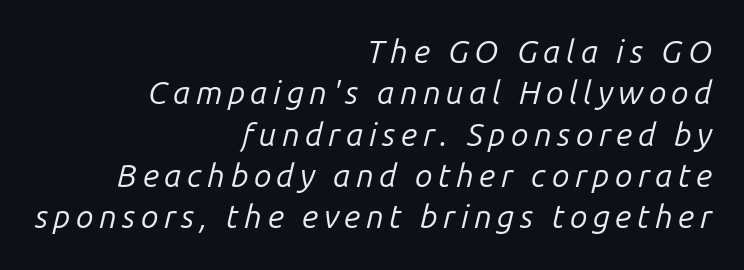
The image shows 32 px regular-weight type, italic (leaning right); set right-aligned, normal line spacing (1.29x), not underlined; low stroke contrast and a medium x-height.
